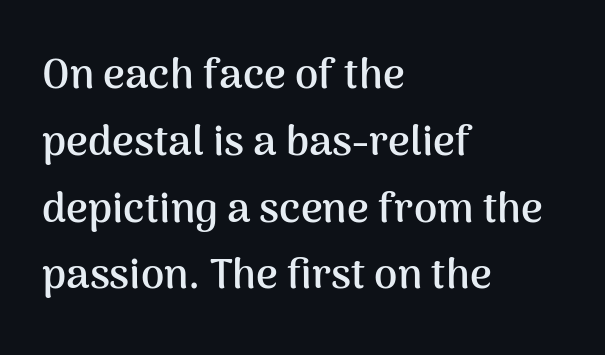
Letterform terminals end flat and unadorned throughout the passage. Evenly set lines give the paragraph a standard silhouette. Weight: bold. Short and long lines alike share a common starting point at left.
